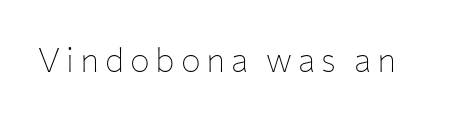
Check under the words: just untouched page. Vertical stems look standard width or narrower in stroke. Every stem runs plumb, perpendicular to the baseline. Is this a fixed-width face? No — the glyphs have proportional, varying widths.
